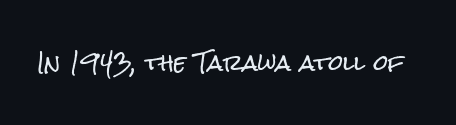
Q: Is the text italic (slanted)? A: No, it is upright.
Q: Is the text underlined? A: No.
Q: Is the spacing between letters normal or unusually wide? A: Normal.
